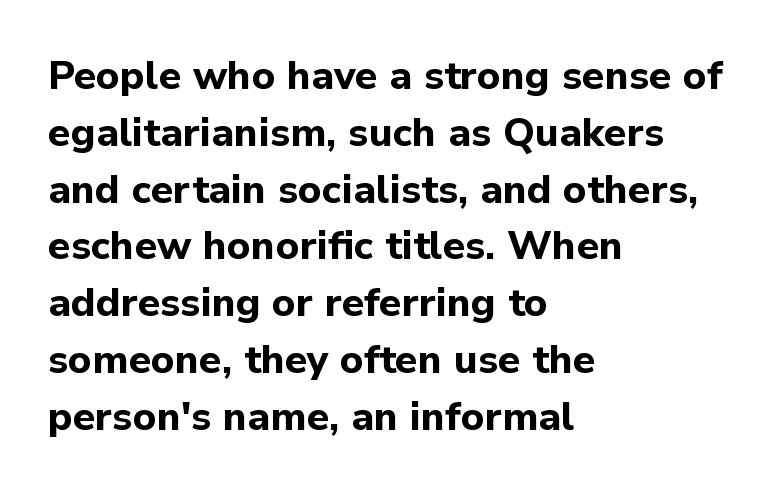
{"serif": "no", "italic": "no", "bold": "yes", "weight": "bold", "width": "normal", "stroke_contrast": "low", "x_height": "medium", "monospaced": "no", "underline": "no", "align": "left", "line_spacing": "normal", "line_spacing_ratio": 1.42, "letter_spacing": "normal", "letter_spacing_em": 0.0, "glyph_px": 40}
